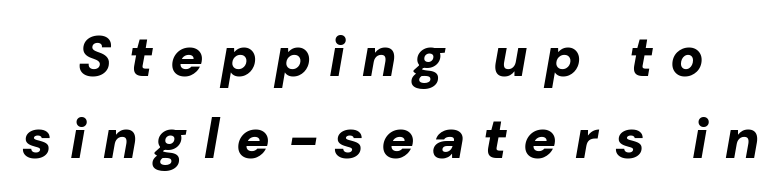
Q: Is the text bold? A: Yes.
Q: Is the text italic (slanted)? A: Yes, it leans right by about 10 degrees.
Q: Is the text underlined? A: No.
Q: Is the spacing between letters normal or unusually wide? A: Unusually wide.
Q: Is the spacing between lines tight, normal or loose? A: Normal.
Q: Width (condensed, normal, or wide)? A: Normal.
Q: Stroke contrast? A: Low.
Q: x-height? A: Medium.
Q: Monospaced? A: No.
